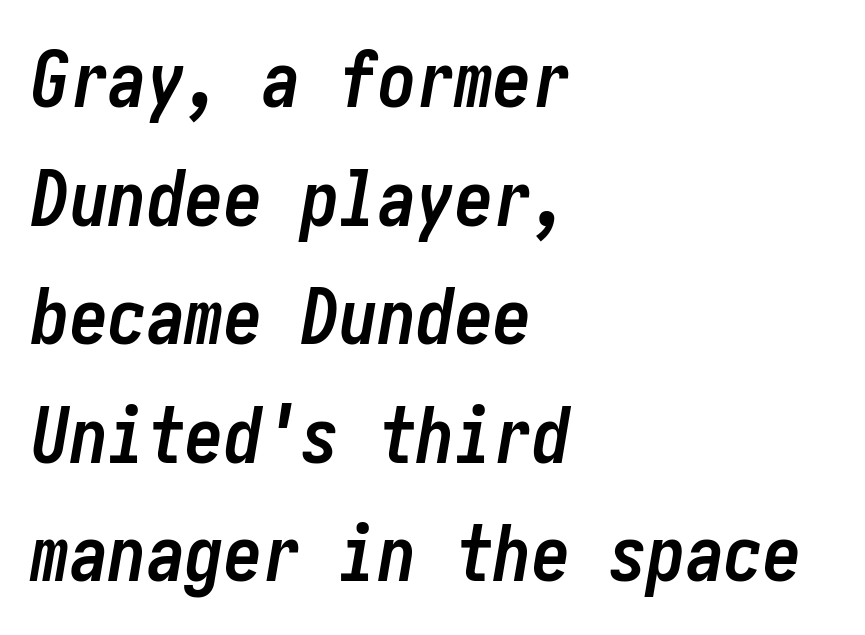
Honestly, the row spacing looks completely unremarkable. Check the space under the baseline: it is left empty. Nobody touched the tracking dial on this one. Typesetter's note: full bold, strokes at maximum text heaviness.
